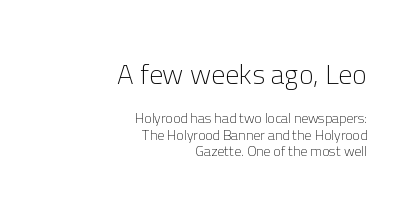
The image shows 28 px light sans-serif type, upright; set right-aligned, line spacing 1.17x, normal letter spacing, not underlined; the first (top) block is 2.0x larger; low stroke contrast and a medium x-height.
